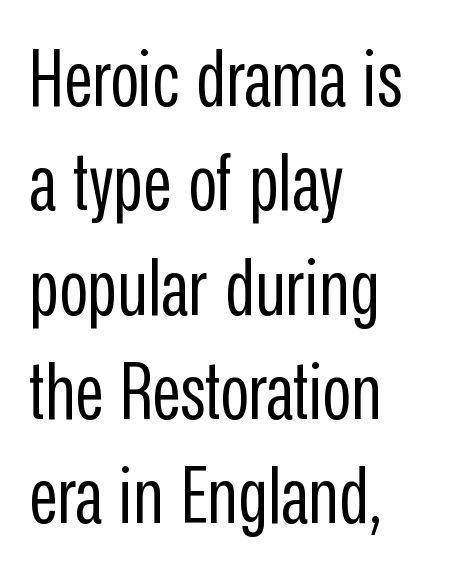
The image shows 79 px regular-weight, condensed sans-serif type, upright; set left-aligned, normal line spacing (1.32x), normal letter spacing, not underlined; low stroke contrast and a medium x-height.
